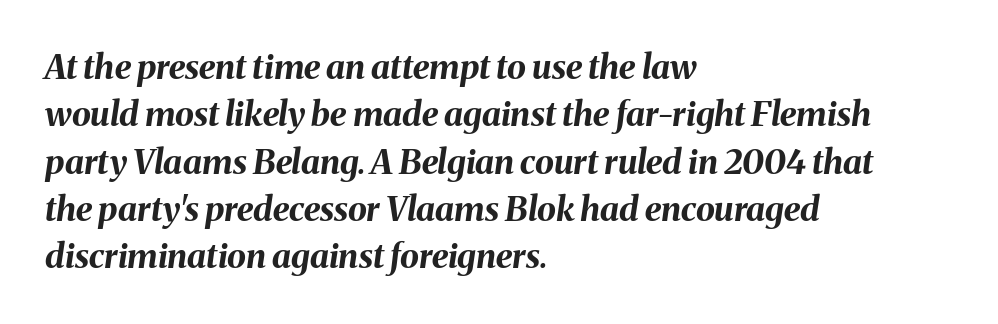
{"italic": "yes", "lean": "right", "slant_degrees": 8, "bold": "yes", "weight": "bold", "width": "normal", "stroke_contrast": "medium", "x_height": "medium", "monospaced": "no", "underline": "no", "align": "left", "line_spacing": "normal", "line_spacing_ratio": 1.39, "letter_spacing": "normal", "letter_spacing_em": 0.0, "glyph_px": 34}
